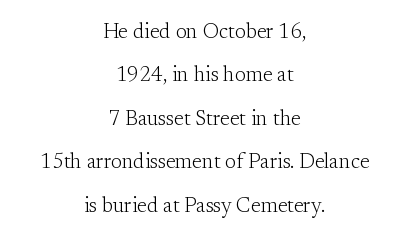
{"italic": "no", "bold": "no", "underline": "no", "align": "center", "line_spacing": "loose", "line_spacing_ratio": 2.07, "letter_spacing": "normal", "letter_spacing_em": 0.0, "glyph_px": 21}
